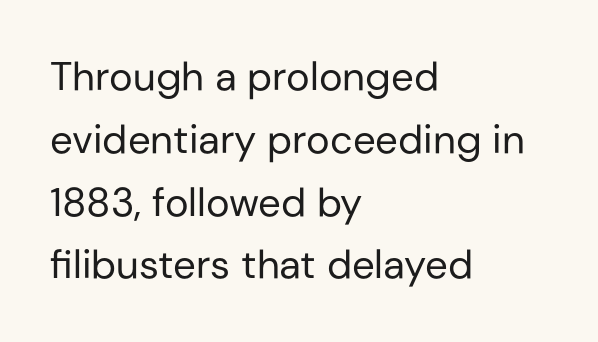
{"serif": "no", "italic": "no", "bold": "no", "weight": "regular", "width": "normal", "stroke_contrast": "low", "x_height": "medium", "monospaced": "no", "underline": "no", "align": "left", "line_spacing": "normal", "line_spacing_ratio": 1.57, "letter_spacing": "normal", "letter_spacing_em": 0.0, "glyph_px": 40}
